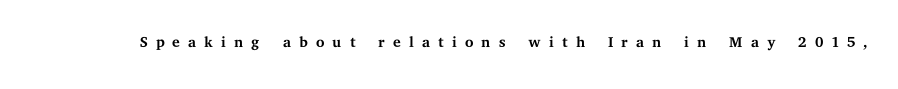
Q: Is the text bold? A: No.
Q: Is the text italic (slanted)? A: No, it is upright.
Q: Is the text underlined? A: No.
Q: Is the spacing between letters normal or unusually wide? A: Unusually wide.
